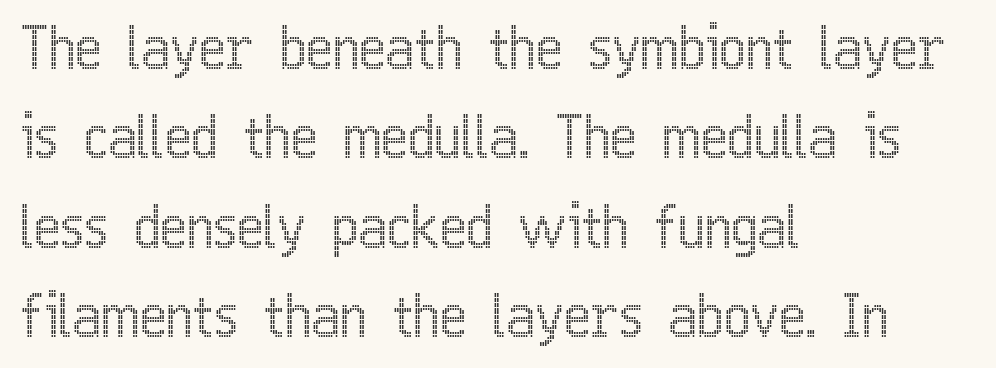
{"italic": "no", "width": "condensed", "x_height": "medium", "monospaced": "no", "underline": "no", "align": "left", "line_spacing": "normal", "line_spacing_ratio": 1.57, "letter_spacing": "normal", "letter_spacing_em": 0.0, "glyph_px": 57}
